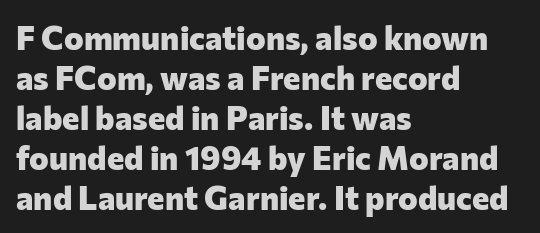
Ascenders rise straight up at ninety degrees. The paragraph shown leans on its left margin. Emphasis by weight is at full strength: bold. Underline: absent. I'd call this a sans setting — the letters go barefoot. The passage shown is typed in a proportional face where columns would drift.
